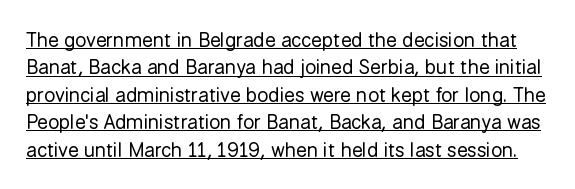
It's the straight-up-and-down kind of type. Students, observe: this is what conventionally led text looks like. Descenders here cross a horizontal rule under the line. Words appear dense and cohesive because spacing is normal. Summary of weight: not heavy and not bold.
